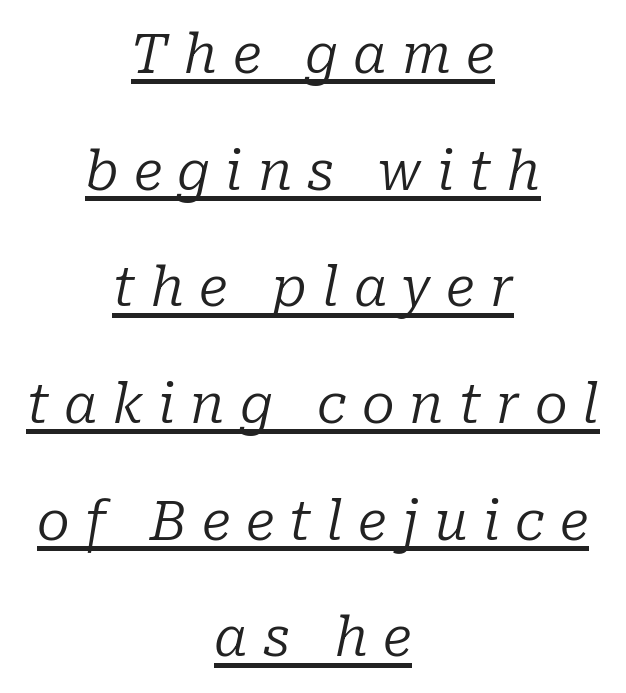
The image shows 54 px regular-weight serif type, italic (leaning right); set centered, loose line spacing (2.16x), unusually wide letter spacing (+0.28 em), underlined; low stroke contrast and a medium x-height.
